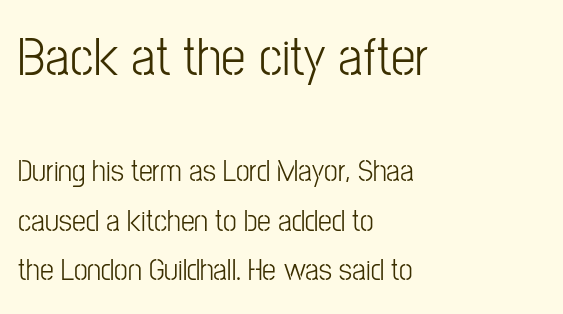
The image shows 55 px light, condensed sans-serif type, upright; set left-aligned, normal line spacing (1.59x), normal letter spacing, not underlined; the first (top) block is 1.77x larger; low stroke contrast and a medium x-height.
